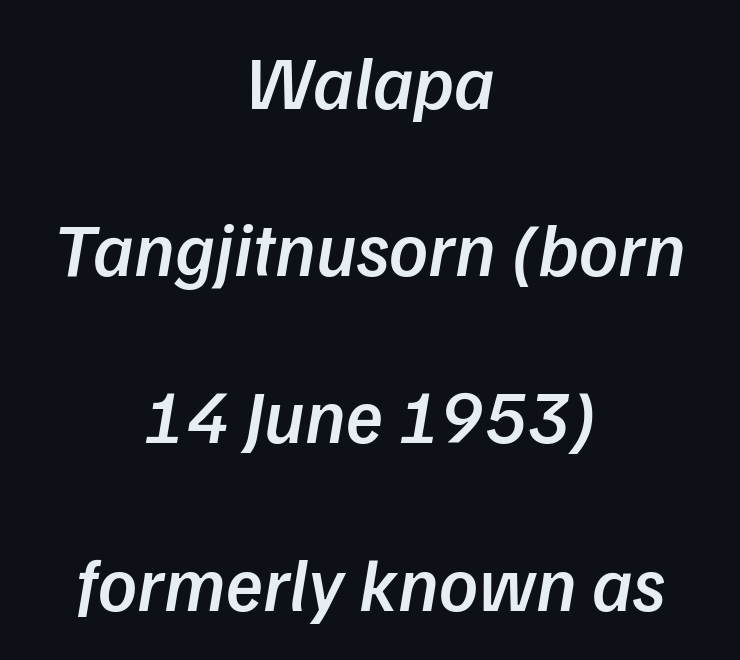
The text block is weighted toward neither margin, spreading evenly from the middle. Inter-character spacing is left at the font's built-in metrics. The space between consecutive lines is lavish. Slightly chunky letters — semibold, I'd say, not full bold.
